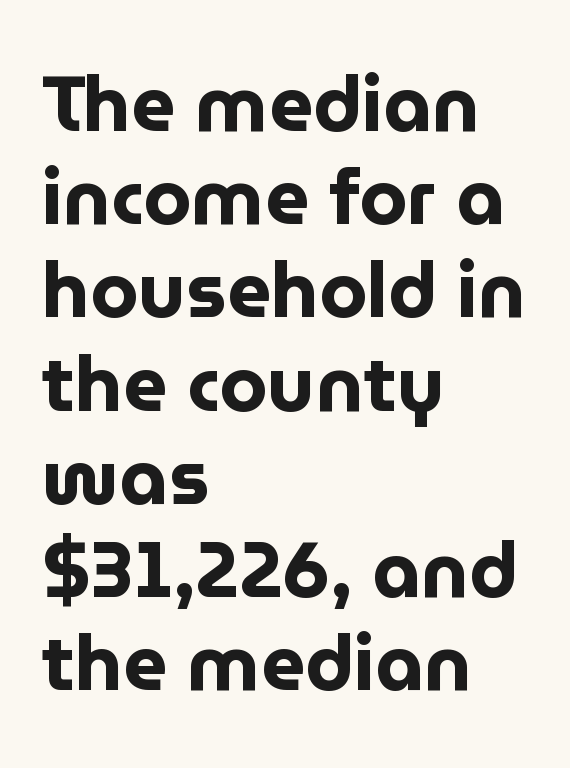
Q: Is the text bold? A: Yes.
Q: Is the text italic (slanted)? A: No, it is upright.
Q: Is the typeface a serif or a sans-serif typeface? A: Sans-serif.
Q: Is the text underlined? A: No.
Q: How is the paragraph aligned? A: Left-aligned.
Q: Is the spacing between letters normal or unusually wide? A: Normal.
Q: Width (condensed, normal, or wide)? A: Normal.
Q: Stroke contrast? A: Low.
Q: x-height? A: Medium.
Q: Monospaced? A: No.
